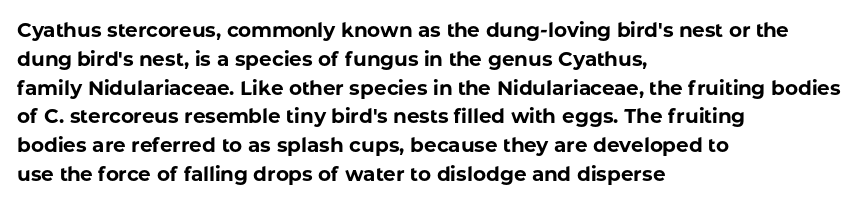
{"italic": "no", "bold": "yes", "underline": "no", "align": "left", "line_spacing": "normal", "line_spacing_ratio": 1.44, "letter_spacing": "normal", "letter_spacing_em": 0.0, "glyph_px": 20}
